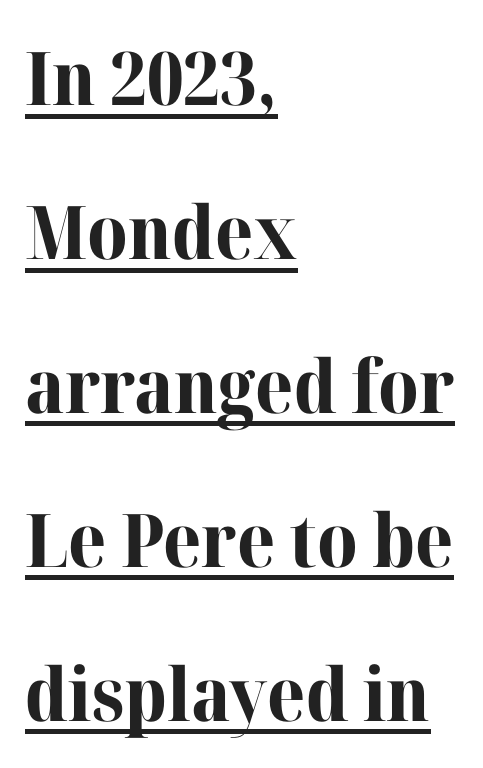
Q: Is the text bold? A: Yes.
Q: Is the text italic (slanted)? A: No, it is upright.
Q: Is the typeface a serif or a sans-serif typeface? A: Serif.
Q: Is the text underlined? A: Yes.
Q: How is the paragraph aligned? A: Left-aligned.
Q: Is the spacing between letters normal or unusually wide? A: Normal.
Q: Is the spacing between lines tight, normal or loose? A: Loose.
Q: Width (condensed, normal, or wide)? A: Normal.
Q: Stroke contrast? A: High.
Q: x-height? A: Medium.
Q: Monospaced? A: No.
